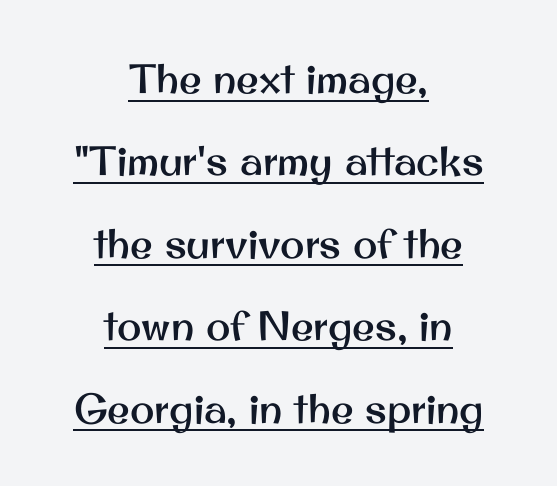
The image shows 41 px sans-serif type, upright; set centered, loose line spacing (2.01x), normal letter spacing, underlined; medium stroke contrast and a small x-height.
